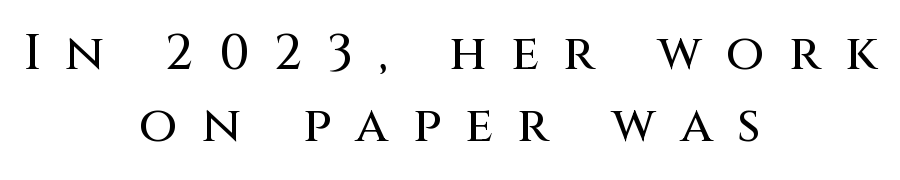
Q: Is the text italic (slanted)? A: No, it is upright.
Q: Is the typeface a serif or a sans-serif typeface? A: Sans-serif.
Q: Is the text underlined? A: No.
Q: How is the paragraph aligned? A: Centered.
Q: Is the spacing between letters normal or unusually wide? A: Unusually wide.
Q: Is the spacing between lines tight, normal or loose? A: Normal.
Q: Width (condensed, normal, or wide)? A: Normal.
Q: Stroke contrast? A: Medium.
Q: x-height? A: Large.
Q: Monospaced? A: No.
